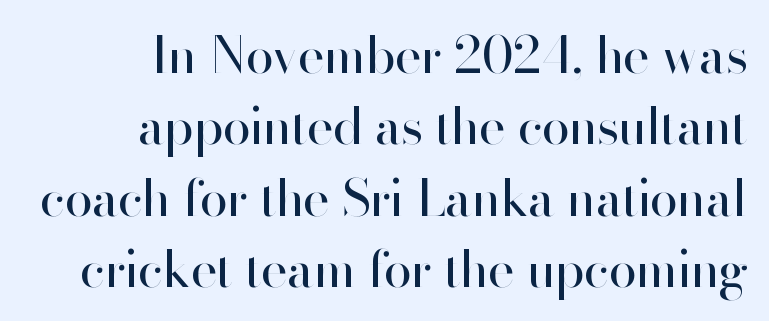
In terms of leading, this rendering sits right in the middle. The rag falls on the left side of this text block. Characters remain perfectly vertical along every line. Check where the strokes stop: nothing finishes them off — pure sans.
